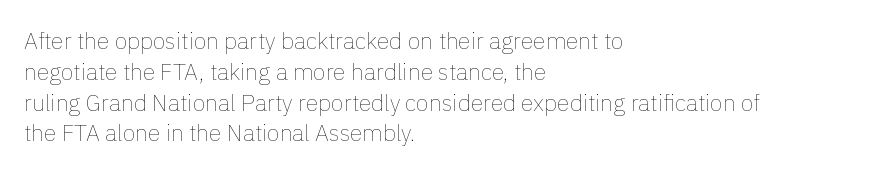
The image shows 23 px text type, upright; set left-aligned, normal line spacing (1.34x), normal letter spacing, not underlined.
